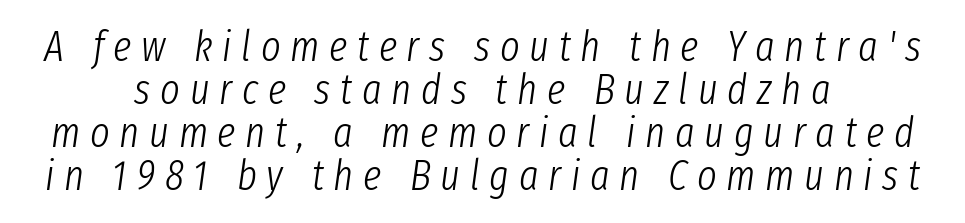
Descenders are the only things crossing below the line. One glance says dense: line gaps are narrower than usual. The lettering tilts uniformly, giving the passage an italic look. The gaps between neighbouring characters are conspicuously large.
